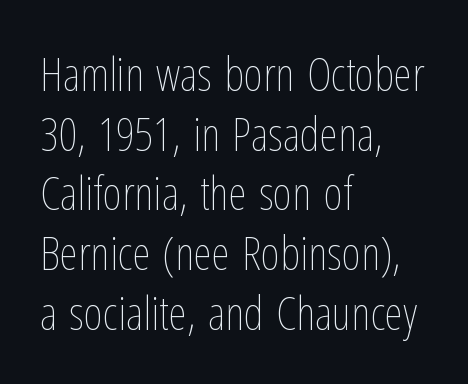
Q: Is the text bold? A: No.
Q: Is the text italic (slanted)? A: No, it is upright.
Q: Is the text underlined? A: No.
Q: How is the paragraph aligned? A: Left-aligned.
Q: Is the spacing between letters normal or unusually wide? A: Normal.
Q: Is the spacing between lines tight, normal or loose? A: Normal.
Q: Width (condensed, normal, or wide)? A: Condensed.
Q: Stroke contrast? A: Low.
Q: x-height? A: Medium.
Q: Monospaced? A: No.
